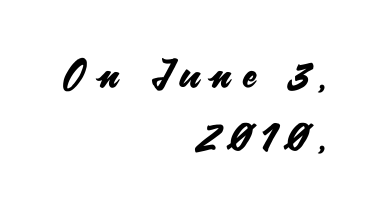
Q: Is the text italic (slanted)? A: Yes.
Q: Is the typeface a serif or a sans-serif typeface? A: Sans-serif.
Q: Is the text underlined? A: No.
Q: How is the paragraph aligned? A: Right-aligned.
Q: Is the spacing between letters normal or unusually wide? A: Unusually wide.
Q: Is the spacing between lines tight, normal or loose? A: Normal.
Q: Width (condensed, normal, or wide)? A: Normal.
Q: Stroke contrast? A: Medium.
Q: x-height? A: Small.
Q: Monospaced? A: No.
